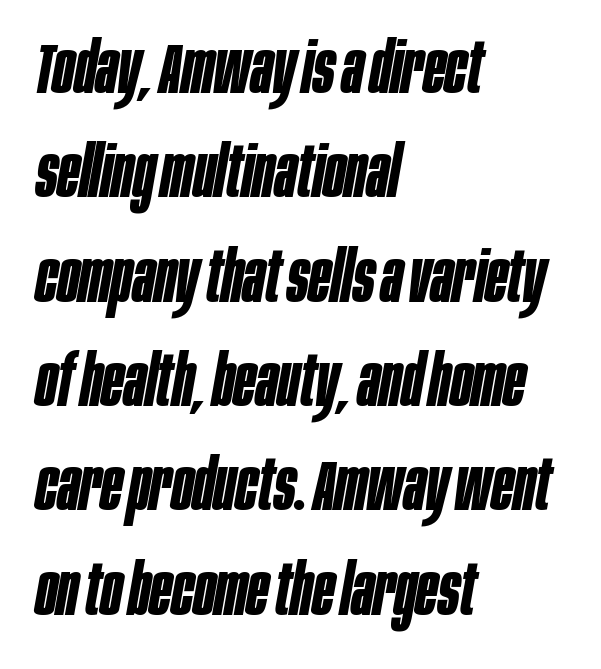
{"italic": "yes", "lean": "right", "slant_degrees": 10, "bold": "yes", "weight": "bold", "width": "condensed", "stroke_contrast": "low", "x_height": "large", "monospaced": "no", "underline": "no", "align": "left", "line_spacing": "normal", "line_spacing_ratio": 1.47, "letter_spacing": "normal", "letter_spacing_em": 0.0, "glyph_px": 71}
